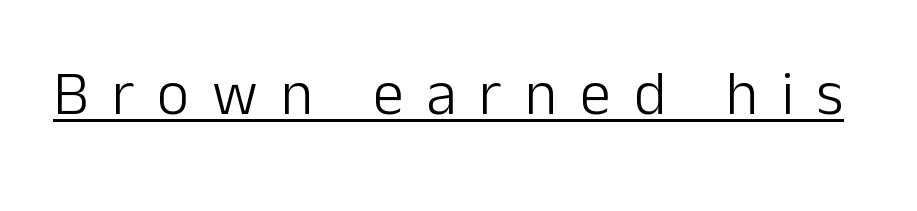
The image shows 62 px light sans-serif type, upright; set unusually wide letter spacing (+0.37 em), underlined; low stroke contrast and a medium x-height.
